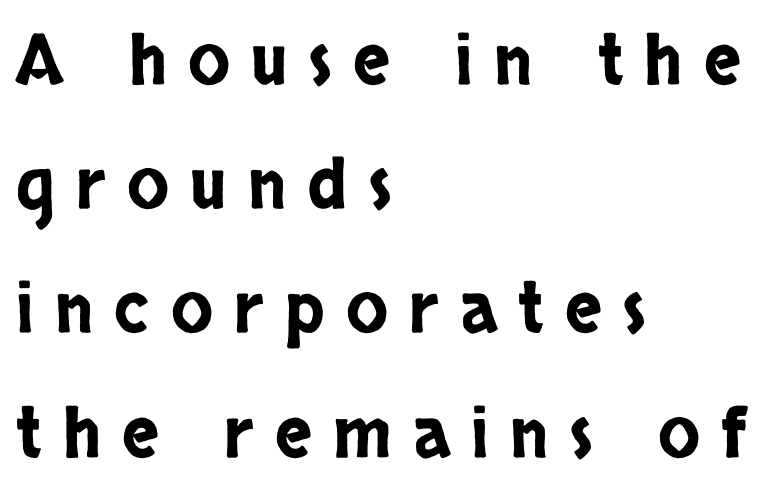
The image shows 69 px condensed sans-serif type, upright; set left-aligned, line spacing 1.8x, unusually wide letter spacing (+0.31 em), not underlined; low stroke contrast and a large x-height.
